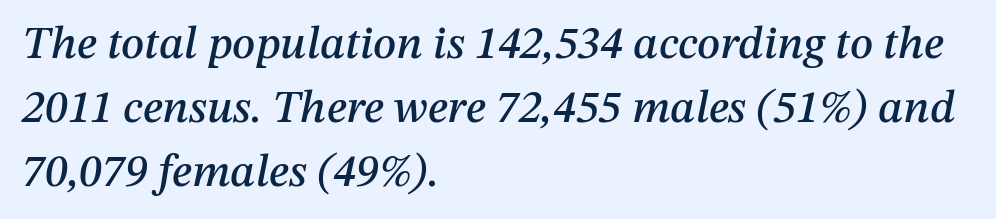
Q: Is the text italic (slanted)? A: Yes, it leans right by about 12 degrees.
Q: Is the text underlined? A: No.
Q: How is the paragraph aligned? A: Left-aligned.
Q: Is the spacing between letters normal or unusually wide? A: Normal.
Q: Is the spacing between lines tight, normal or loose? A: Normal.
Q: Width (condensed, normal, or wide)? A: Normal.
Q: Stroke contrast? A: Medium.
Q: x-height? A: Medium.
Q: Monospaced? A: No.
